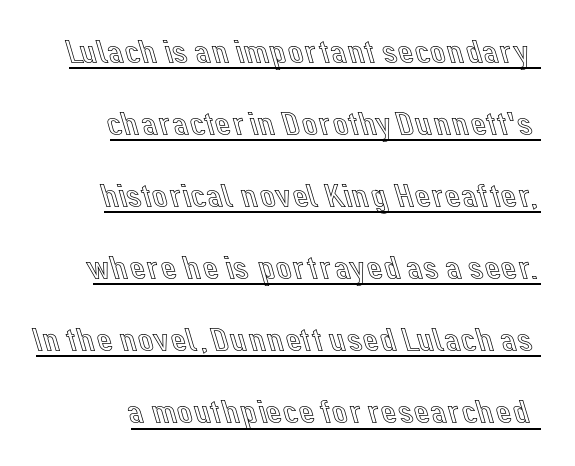
Q: Is the text italic (slanted)? A: Yes.
Q: Is the text underlined? A: Yes.
Q: Is the spacing between letters normal or unusually wide? A: Normal.
Q: Is the spacing between lines tight, normal or loose? A: Loose.
Q: Width (condensed, normal, or wide)? A: Normal.
Q: x-height? A: Medium.
Q: Monospaced? A: No.
